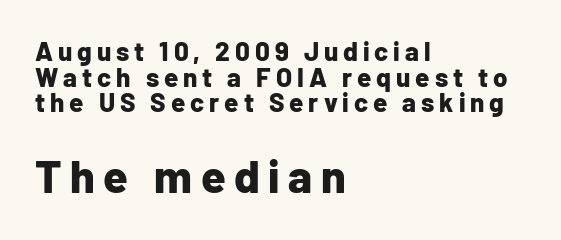
The image shows 45 px bold sans-serif type, upright; set left-aligned, tight line spacing (0.99x), not underlined; the second (bottom) block is 1.73x larger; low stroke contrast and a medium x-height.
